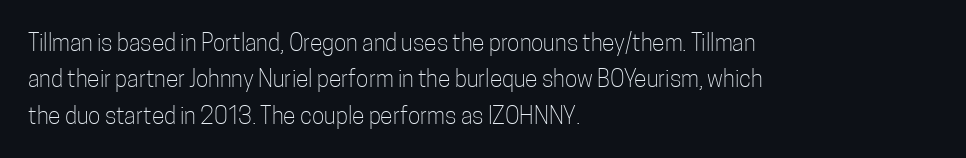
Q: Is the text bold? A: No.
Q: Is the text italic (slanted)? A: No, it is upright.
Q: Is the text underlined? A: No.
Q: How is the paragraph aligned? A: Left-aligned.
Q: Is the spacing between letters normal or unusually wide? A: Normal.
Q: Is the spacing between lines tight, normal or loose? A: Normal.
